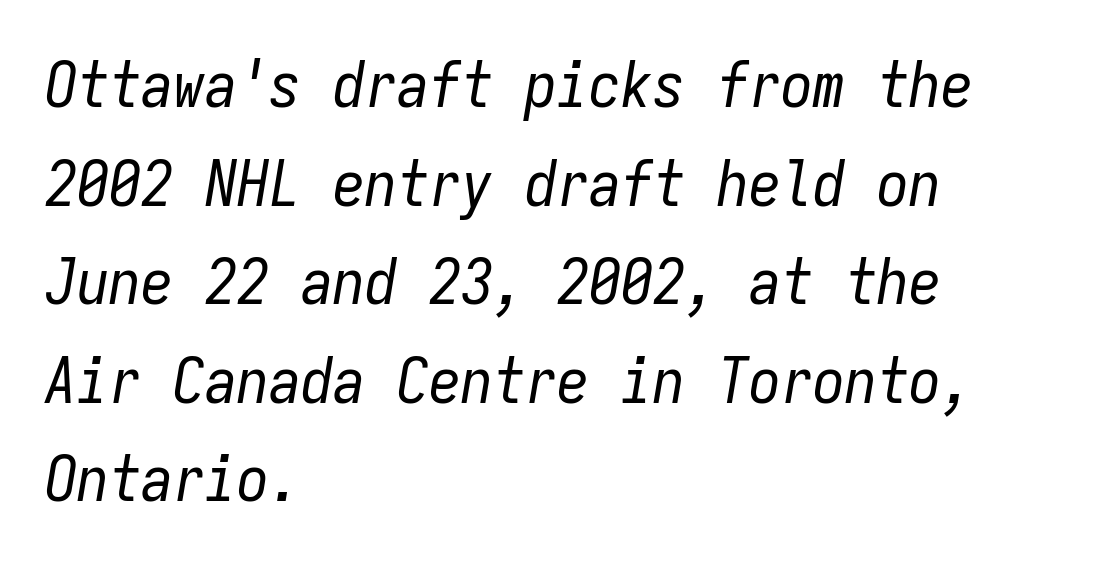
{"italic": "yes", "lean": "right", "slant_degrees": 9, "bold": "no", "weight": "regular", "width": "condensed", "stroke_contrast": "low", "x_height": "medium", "monospaced": "yes", "underline": "no", "align": "left", "line_spacing": "normal", "line_spacing_ratio": 1.54, "letter_spacing": "normal", "letter_spacing_em": 0.0, "glyph_px": 64}
